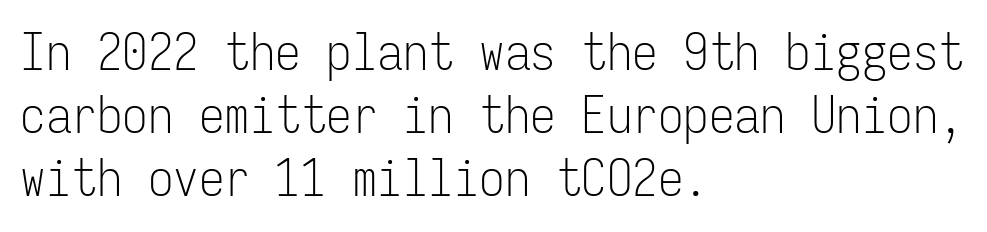
Q: Is the text bold? A: No.
Q: Is the text italic (slanted)? A: No, it is upright.
Q: Is the typeface a serif or a sans-serif typeface? A: Sans-serif.
Q: Is the text underlined? A: No.
Q: How is the paragraph aligned? A: Left-aligned.
Q: Is the spacing between letters normal or unusually wide? A: Normal.
Q: Width (condensed, normal, or wide)? A: Condensed.
Q: Stroke contrast? A: Low.
Q: x-height? A: Medium.
Q: Monospaced? A: Yes.
